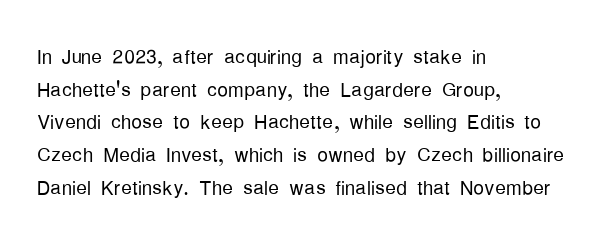
What stands out about the letter spacing? Nothing — it is the standard amount. This is not heavy type; no bold has been used. Just letters on the line, the space beneath them empty. Notice how the stems are strictly vertical — no italics here. This rendering uses left alignment, leaving the right contour irregular.
